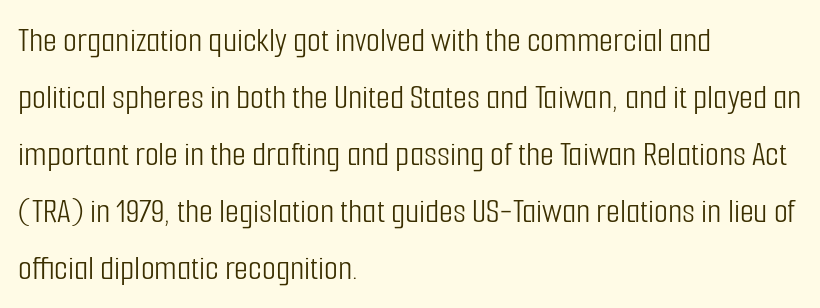
A typesetter would call this proportional, since set widths differ per character. The line-height multiplier appears to be the usual default. The font's upright variant was chosen for this text. Short note: letters normally spaced. Words float on clear page, feet unadorned.
